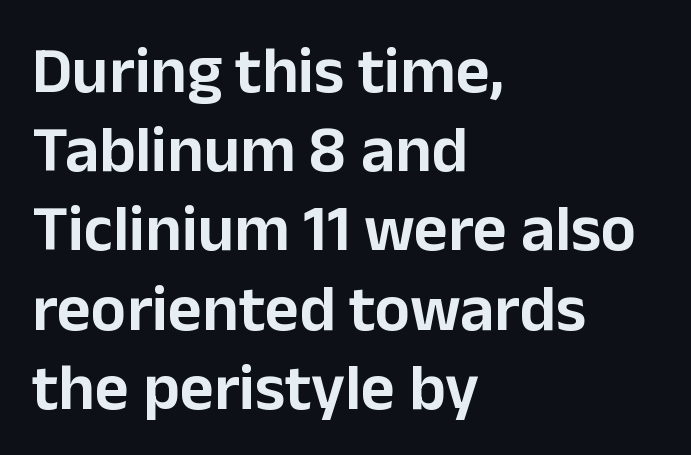
{"serif": "no", "italic": "no", "width": "normal", "stroke_contrast": "low", "x_height": "medium", "monospaced": "no", "underline": "no", "align": "left", "line_spacing_ratio": 1.2, "letter_spacing": "normal", "letter_spacing_em": 0.0, "glyph_px": 66}
